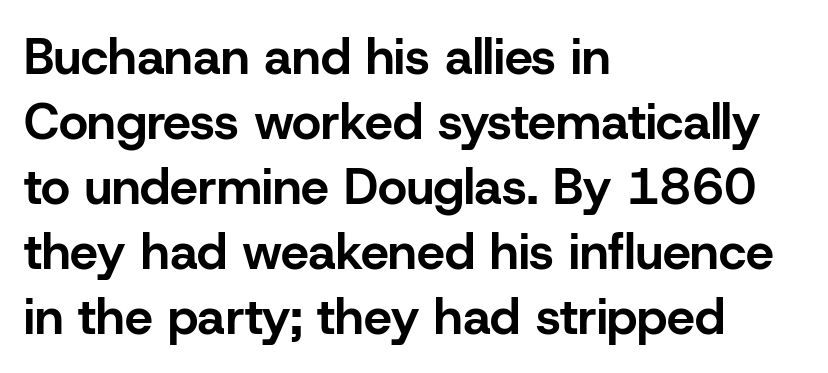
{"serif": "no", "italic": "no", "bold": "yes", "weight": "bold", "width": "normal", "stroke_contrast": "low", "x_height": "medium", "monospaced": "no", "underline": "no", "align": "left", "line_spacing": "normal", "line_spacing_ratio": 1.3, "letter_spacing": "normal", "letter_spacing_em": 0.0, "glyph_px": 50}
